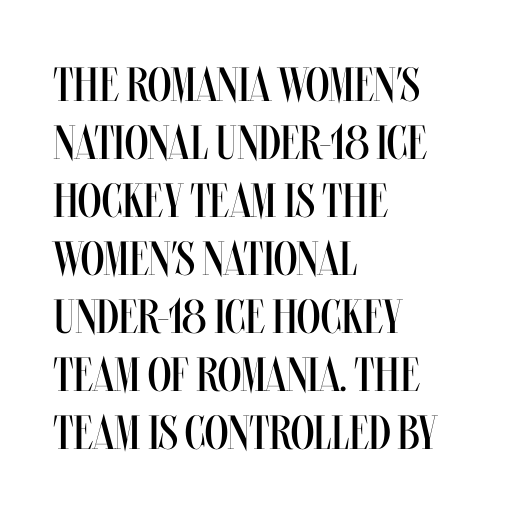
{"italic": "no", "bold": "no", "weight": "regular", "width": "condensed", "stroke_contrast": "medium", "x_height": "large", "monospaced": "no", "underline": "no", "align": "left", "line_spacing_ratio": 1.21, "letter_spacing": "normal", "letter_spacing_em": 0.0, "glyph_px": 48}
